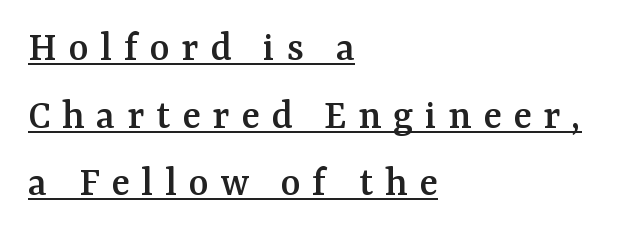
Q: Is the text italic (slanted)? A: No, it is upright.
Q: Is the typeface a serif or a sans-serif typeface? A: Serif.
Q: Is the text underlined? A: Yes.
Q: How is the paragraph aligned? A: Left-aligned.
Q: Is the spacing between letters normal or unusually wide? A: Unusually wide.
Q: Is the spacing between lines tight, normal or loose? A: Normal.
Q: Width (condensed, normal, or wide)? A: Normal.
Q: Stroke contrast? A: Medium.
Q: x-height? A: Medium.
Q: Monospaced? A: No.
